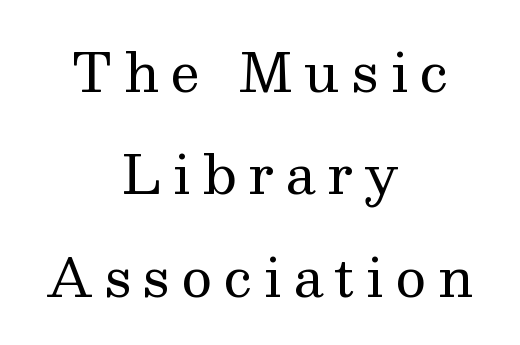
Q: Is the text bold? A: No.
Q: Is the text italic (slanted)? A: No, it is upright.
Q: Is the typeface a serif or a sans-serif typeface? A: Serif.
Q: Is the text underlined? A: No.
Q: How is the paragraph aligned? A: Centered.
Q: Is the spacing between letters normal or unusually wide? A: Unusually wide.
Q: Is the spacing between lines tight, normal or loose? A: Loose.
Q: Width (condensed, normal, or wide)? A: Normal.
Q: Stroke contrast? A: Medium.
Q: x-height? A: Medium.
Q: Monospaced? A: No.
